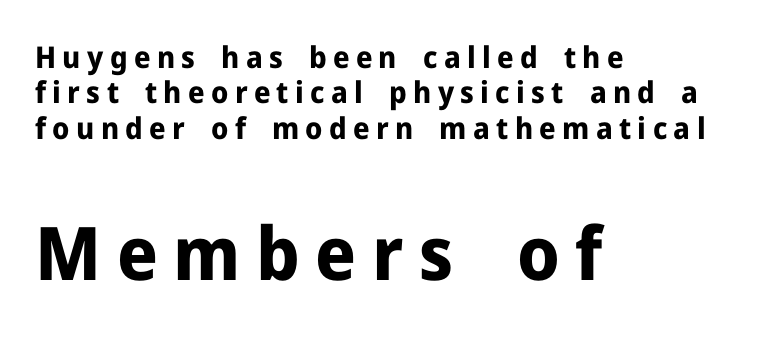
{"serif": "no", "italic": "no", "bold": "yes", "weight": "bold", "width": "normal", "stroke_contrast": "low", "x_height": "medium", "monospaced": "no", "underline": "no", "align": "left", "line_spacing_ratio": 1.18, "letter_spacing": "wide", "letter_spacing_em": 0.21, "larger_block": "second", "size_ratio": 2.47, "glyph_px": 74}
